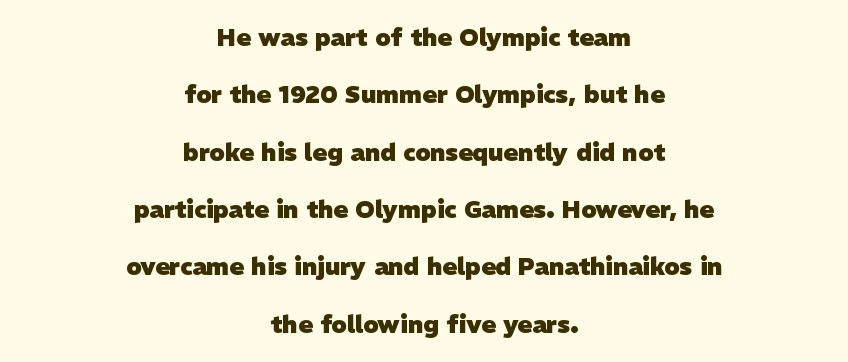
The image shows 24 px bold type; set centered, loose line spacing (2.39x), normal letter spacing, not underlined.
